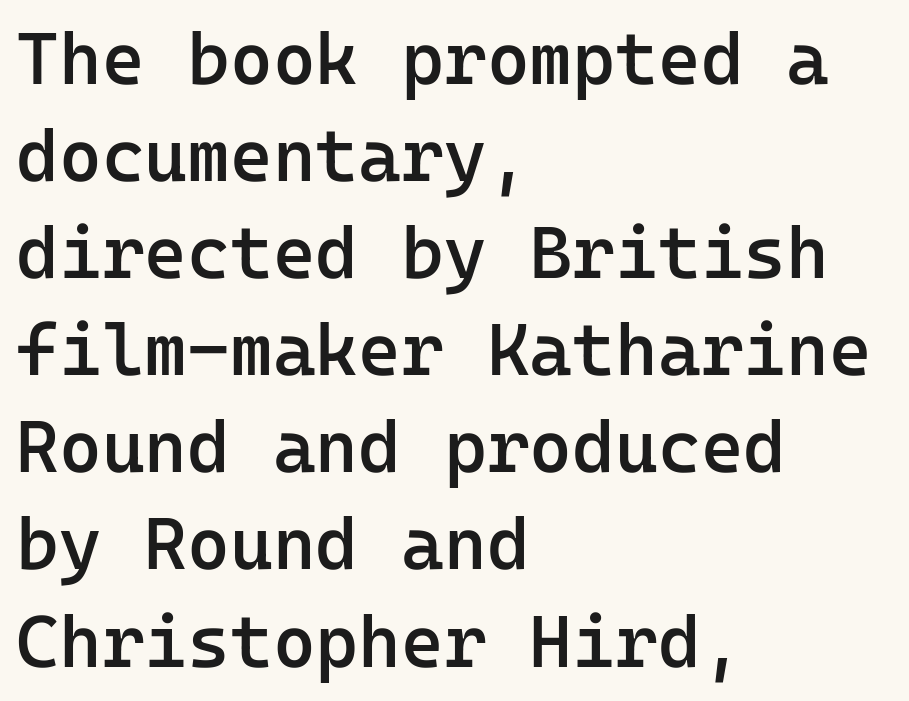
The image shows 73 px semibold sans-serif type, upright, monospaced; set left-aligned, normal line spacing (1.33x), normal letter spacing, not underlined; low stroke contrast and a medium x-height.
